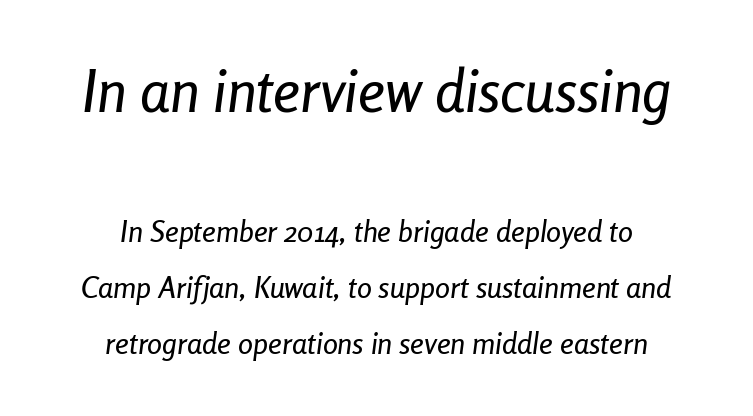
Does the lettering tilt? It does — this is italic. Compared with a flush-left layout, this one balances lines on the center instead. Anything drawn beneath the words? Only blank space. Between these two stacked blocks, the higher one wins on size. Varying glyph widths throughout — classic text-font behaviour. The line texture is even and compact thanks to regular tracking.
